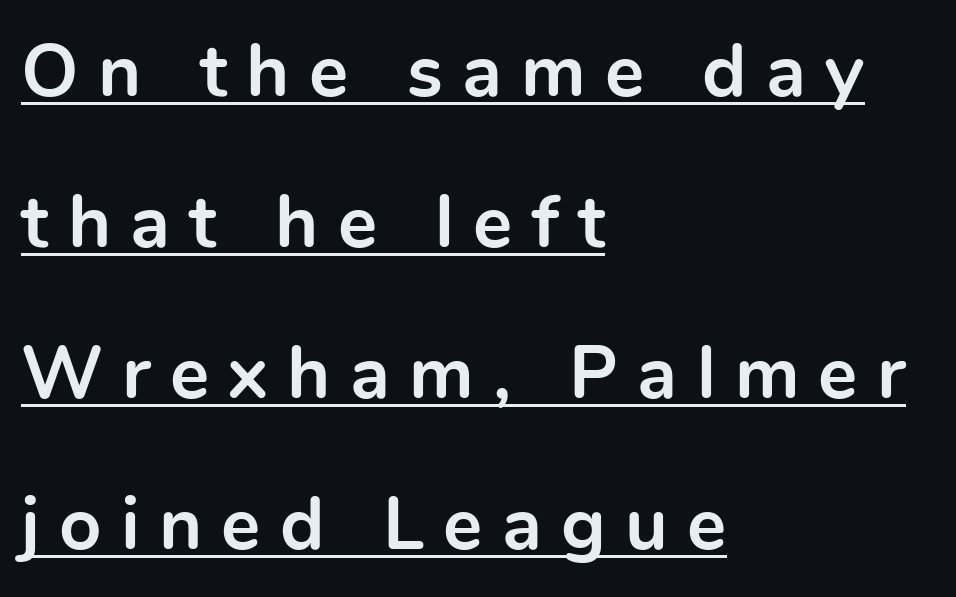
The image shows 74 px bold sans-serif type, upright; set left-aligned, loose line spacing (2.04x), unusually wide letter spacing (+0.26 em), underlined; a medium x-height.
